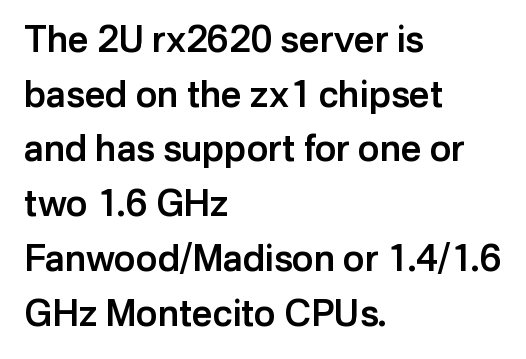
Anything drawn beneath the words? Only blank space. The face used here is proportionally spaced, like ordinary book or web type. On the weight axis this lands at semibold, roughly 600. The lettering stays uniformly vertical, giving the passage a roman look. This sample is left-justified, so line endings fall wherever the words run out.
